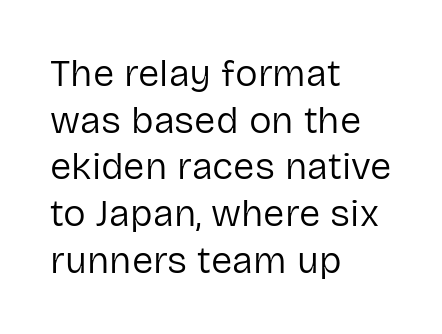
Q: Is the text bold? A: No.
Q: Is the text italic (slanted)? A: No, it is upright.
Q: Is the typeface a serif or a sans-serif typeface? A: Sans-serif.
Q: Is the text underlined? A: No.
Q: How is the paragraph aligned? A: Left-aligned.
Q: Is the spacing between letters normal or unusually wide? A: Normal.
Q: Width (condensed, normal, or wide)? A: Normal.
Q: Stroke contrast? A: Low.
Q: x-height? A: Medium.
Q: Monospaced? A: No.
